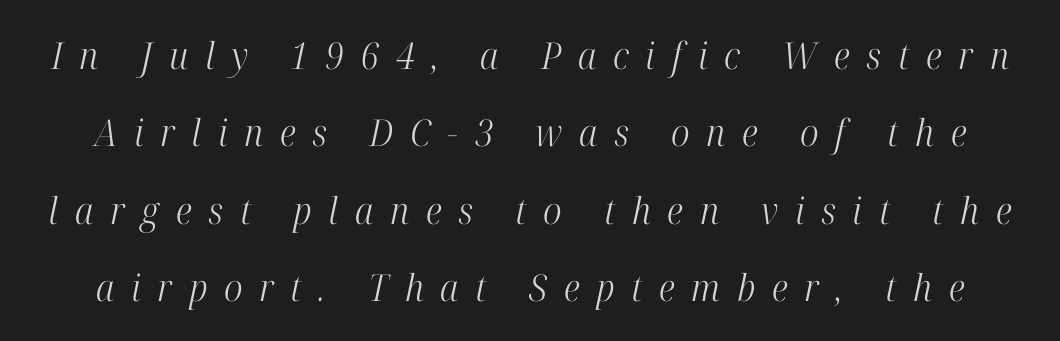
Q: Is the text bold? A: No.
Q: Is the text italic (slanted)? A: Yes, it leans right by about 12 degrees.
Q: Is the typeface a serif or a sans-serif typeface? A: Serif.
Q: Is the text underlined? A: No.
Q: Is the spacing between letters normal or unusually wide? A: Unusually wide.
Q: Is the spacing between lines tight, normal or loose? A: Loose.
Q: Width (condensed, normal, or wide)? A: Condensed.
Q: Stroke contrast? A: High.
Q: x-height? A: Medium.
Q: Monospaced? A: No.
